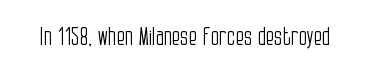
Only glyphs here, with clear space below each row. Notice how the stems are strictly vertical — no italics here. Between one letter and the next there's only the usual sliver of space. Is this a heavy cut? Hardly; it is regular or lighter.
